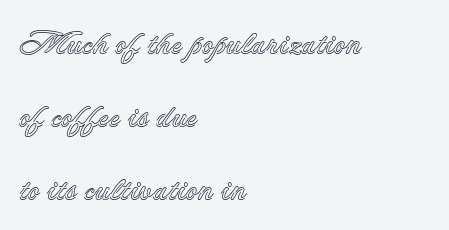
The image shows 32 px text type; set left-aligned, loose line spacing (2.28x), normal letter spacing, not underlined; a small x-height.
